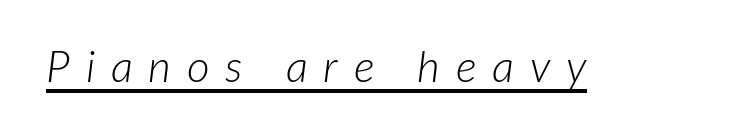
Q: Is the text bold? A: No.
Q: Is the text italic (slanted)? A: Yes, it leans right by about 7 degrees.
Q: Is the text underlined? A: Yes.
Q: Is the spacing between letters normal or unusually wide? A: Unusually wide.
Q: Width (condensed, normal, or wide)? A: Normal.
Q: Stroke contrast? A: Low.
Q: x-height? A: Medium.
Q: Monospaced? A: No.
